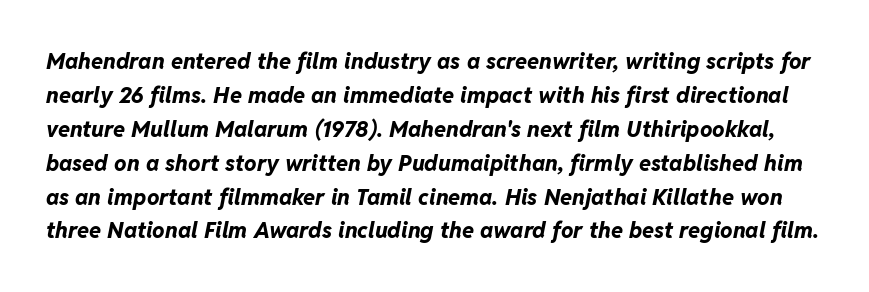
The image shows 22 px bold type, italic (leaning right); set normal line spacing (1.54x), normal letter spacing, not underlined.
